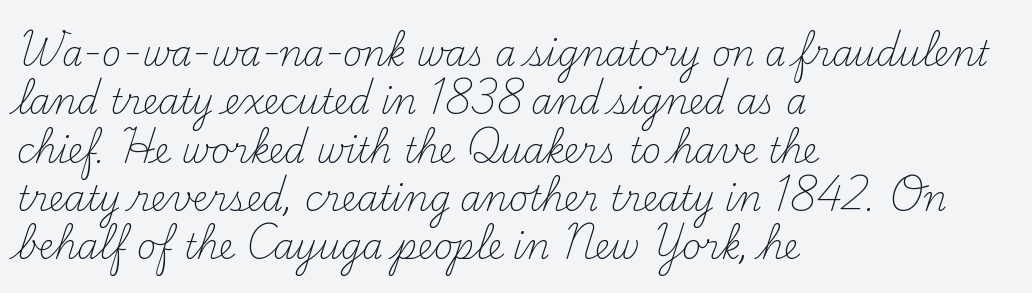
Rule under the text: the space is simply empty. Varying glyph widths throughout — classic text-font behaviour. Reading down the column, the eye jumps a familiar distance to each next line. The face used here is rendered with its standard letterfit.
